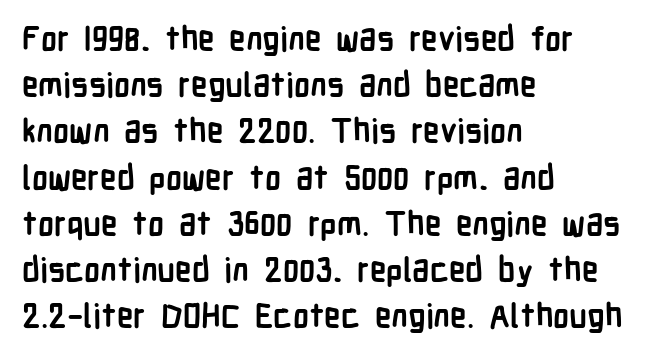
Q: Is the text bold? A: Yes.
Q: Is the text italic (slanted)? A: No, it is upright.
Q: Is the typeface a serif or a sans-serif typeface? A: Sans-serif.
Q: Is the text underlined? A: No.
Q: How is the paragraph aligned? A: Left-aligned.
Q: Is the spacing between letters normal or unusually wide? A: Normal.
Q: Is the spacing between lines tight, normal or loose? A: Normal.
Q: Width (condensed, normal, or wide)? A: Condensed.
Q: Stroke contrast? A: Low.
Q: x-height? A: Medium.
Q: Monospaced? A: No.
